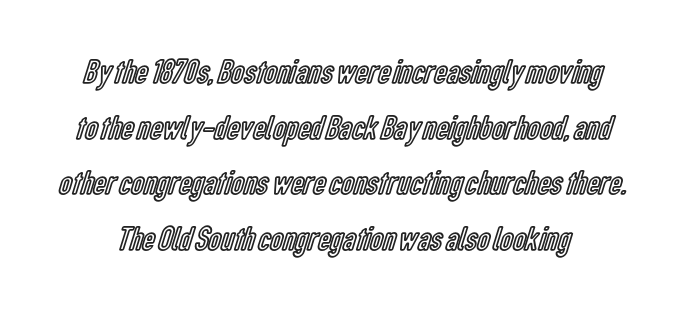
Q: Is the text italic (slanted)? A: Yes.
Q: Is the text underlined? A: No.
Q: Is the spacing between letters normal or unusually wide? A: Normal.
Q: Is the spacing between lines tight, normal or loose? A: Normal.
Q: Width (condensed, normal, or wide)? A: Condensed.
Q: x-height? A: Medium.
Q: Monospaced? A: No.
